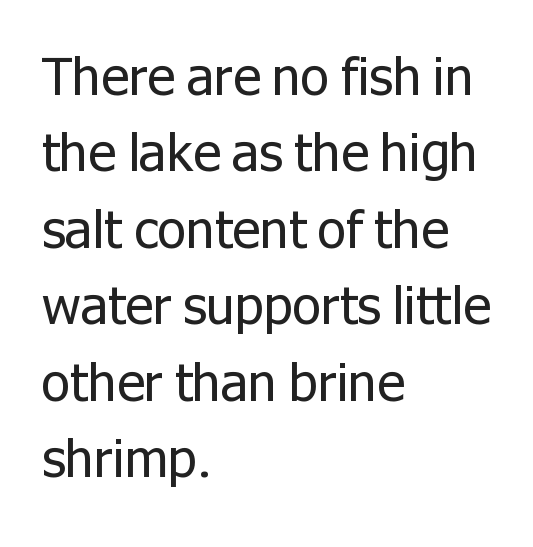
Q: Is the text bold? A: No.
Q: Is the text italic (slanted)? A: No, it is upright.
Q: Is the typeface a serif or a sans-serif typeface? A: Sans-serif.
Q: Is the text underlined? A: No.
Q: How is the paragraph aligned? A: Left-aligned.
Q: Is the spacing between letters normal or unusually wide? A: Normal.
Q: Is the spacing between lines tight, normal or loose? A: Normal.
Q: Width (condensed, normal, or wide)? A: Normal.
Q: Stroke contrast? A: Low.
Q: x-height? A: Medium.
Q: Monospaced? A: No.
